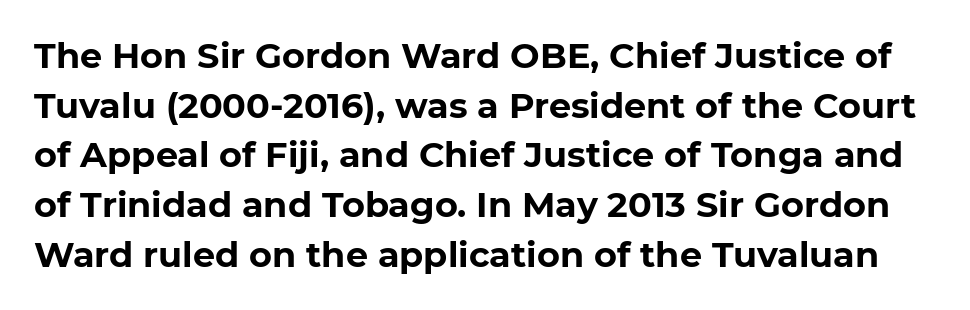
The letters stand upright; this is a roman face. Is this a fixed-width face? No — the glyphs have proportional, varying widths. Type without underlining. Stroke thickness is high; the sample reads as a true bold. I'd call this a sans setting — the letters go barefoot. Characters follow at the spacing the type designer built in.
